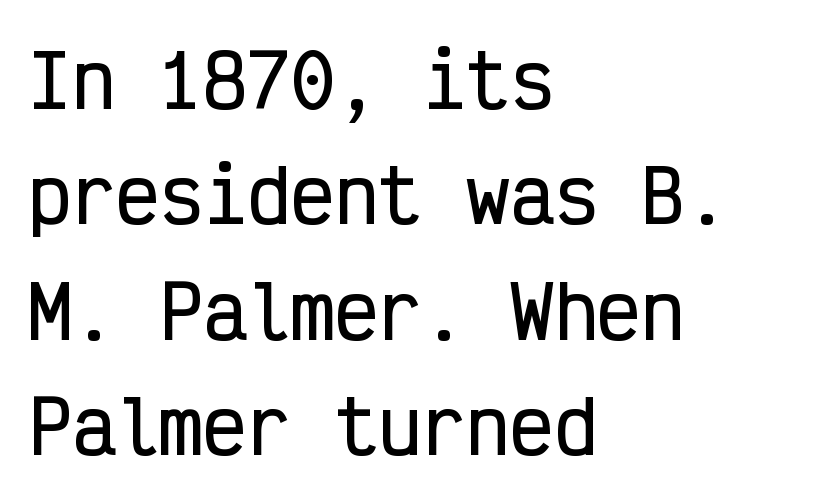
The gaps between neighbouring characters are ordinary and unremarkable. Does the lettering tilt? It doesn't — this is upright. Normally led — the rows are evenly, conventionally spaced. I'd call this a sans setting — the letters go barefoot.
